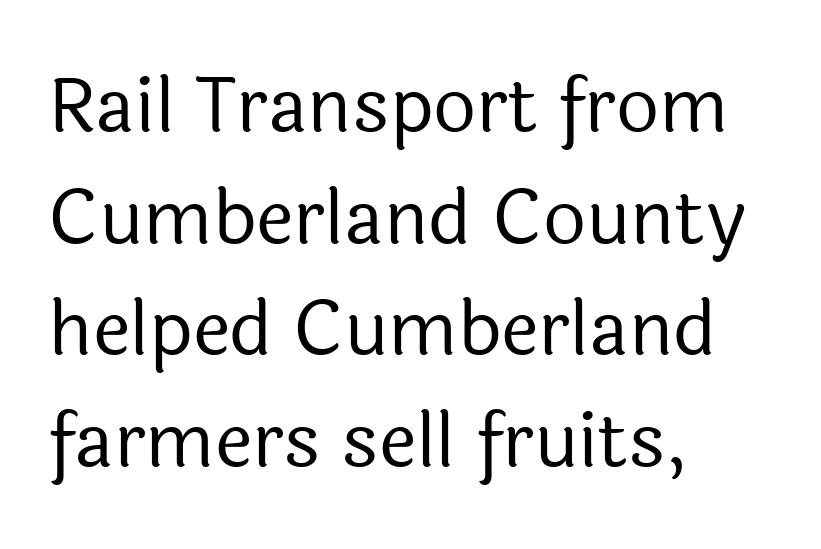
Q: Is the text bold? A: No.
Q: Is the text italic (slanted)? A: No, it is upright.
Q: Is the typeface a serif or a sans-serif typeface? A: Sans-serif.
Q: Is the text underlined? A: No.
Q: How is the paragraph aligned? A: Left-aligned.
Q: Is the spacing between letters normal or unusually wide? A: Normal.
Q: Is the spacing between lines tight, normal or loose? A: Normal.
Q: Width (condensed, normal, or wide)? A: Normal.
Q: x-height? A: Medium.
Q: Monospaced? A: No.
